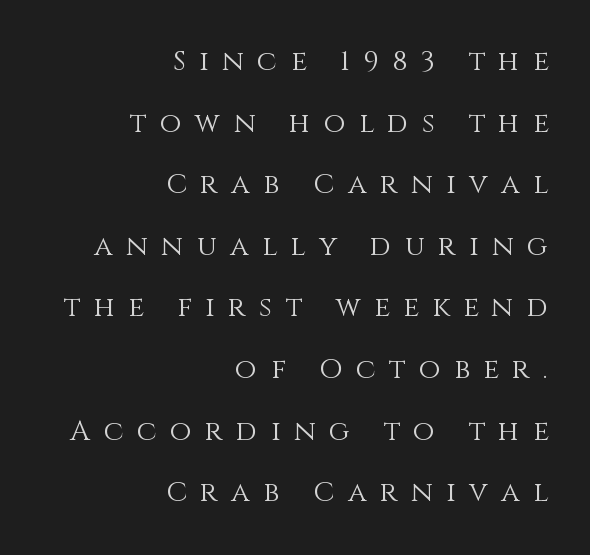
Each row of text sits above clean, open space. What stands out about the letter spacing? Its width — letters are far apart. The rendering uses natural spacing where letterforms have individual widths. The lettering holds an erect, upright posture throughout. The text block is weighted toward the right margin, trailing off unevenly leftward. Caption: face not bold, strokes unweighted.
